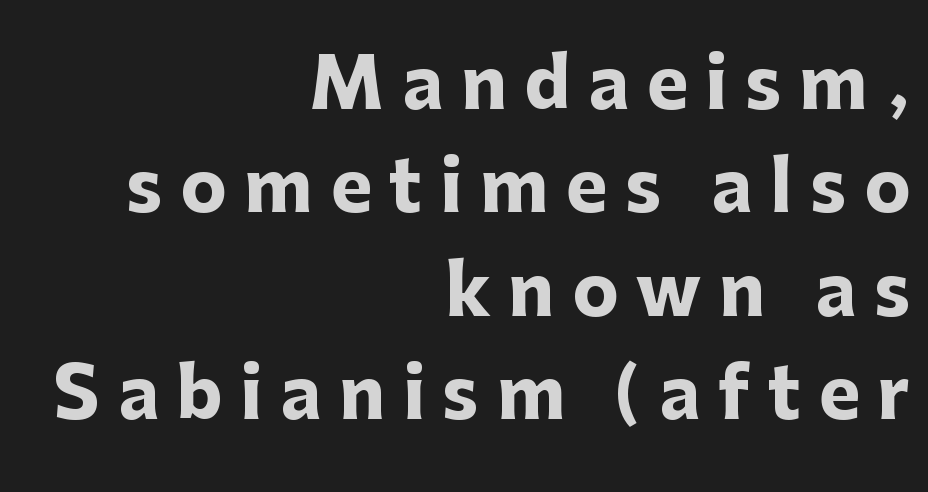
{"serif": "no", "italic": "no", "bold": "yes", "weight": "heavy", "width": "normal", "stroke_contrast": "low", "x_height": "medium", "monospaced": "no", "underline": "no", "align": "right", "line_spacing": "normal", "line_spacing_ratio": 1.5, "letter_spacing": "wide", "letter_spacing_em": 0.26, "glyph_px": 69}
